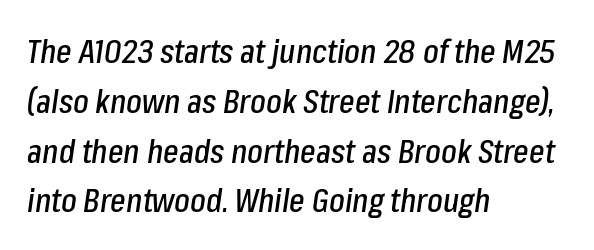
Q: Is the text italic (slanted)? A: Yes, it leans right by about 8 degrees.
Q: Is the text underlined? A: No.
Q: How is the paragraph aligned? A: Left-aligned.
Q: Is the spacing between letters normal or unusually wide? A: Normal.
Q: Is the spacing between lines tight, normal or loose? A: Normal.
Q: Width (condensed, normal, or wide)? A: Condensed.
Q: Stroke contrast? A: Low.
Q: x-height? A: Medium.
Q: Monospaced? A: No.
